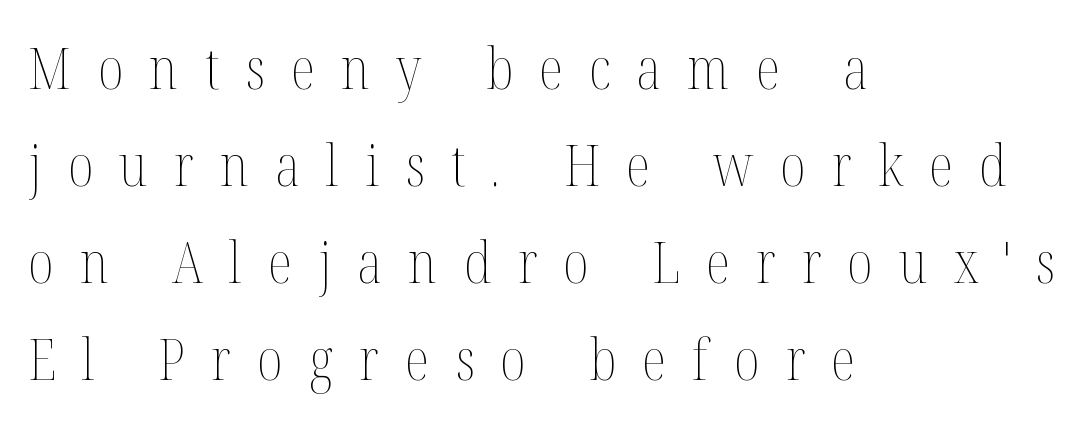
Q: Is the text bold? A: No.
Q: Is the text italic (slanted)? A: No, it is upright.
Q: Is the text underlined? A: No.
Q: How is the paragraph aligned? A: Left-aligned.
Q: Is the spacing between letters normal or unusually wide? A: Unusually wide.
Q: Is the spacing between lines tight, normal or loose? A: Normal.
Q: Width (condensed, normal, or wide)? A: Condensed.
Q: Stroke contrast? A: Medium.
Q: x-height? A: Medium.
Q: Monospaced? A: No.
